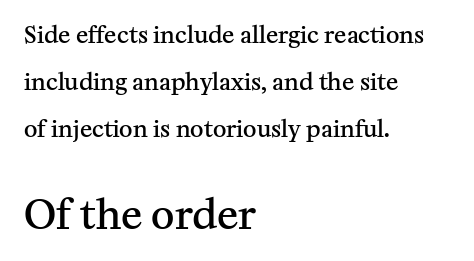
{"serif": "yes", "italic": "no", "bold": "semi", "weight": "semibold", "width": "normal", "stroke_contrast": "medium", "x_height": "medium", "monospaced": "no", "underline": "no", "align": "left", "line_spacing": "loose", "line_spacing_ratio": 2.04, "letter_spacing": "normal", "letter_spacing_em": 0.0, "larger_block": "second", "size_ratio": 1.74, "glyph_px": 40}
